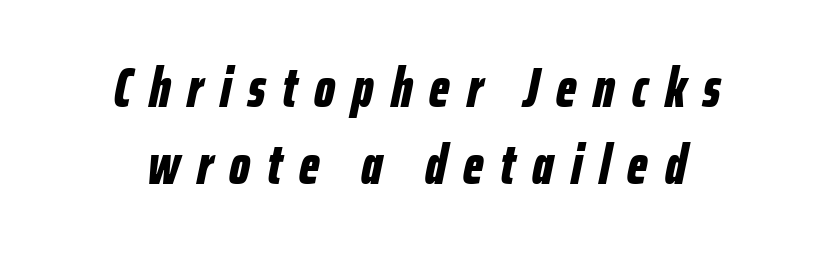
The tracking jumps out immediately: characters are airy and widely separated. The gap between lines stays unmarked. The passage is arranged like a title page — every line centered. Is there much room between lines? A standard amount, neither cramped nor airy. Would a proofreader flag this as italicized? Yes.
